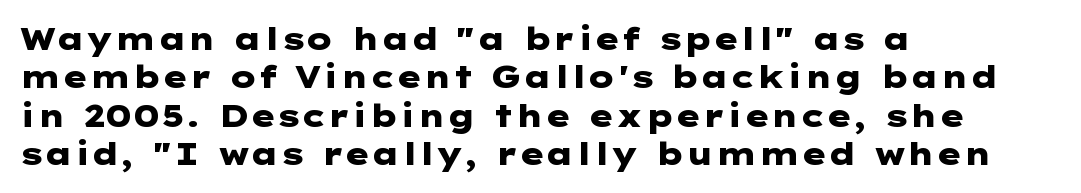
Q: Is the text bold? A: Yes.
Q: Is the text italic (slanted)? A: No, it is upright.
Q: Is the typeface a serif or a sans-serif typeface? A: Sans-serif.
Q: Is the text underlined? A: No.
Q: How is the paragraph aligned? A: Left-aligned.
Q: Is the spacing between letters normal or unusually wide? A: Normal.
Q: Width (condensed, normal, or wide)? A: Wide.
Q: Stroke contrast? A: Low.
Q: x-height? A: Medium.
